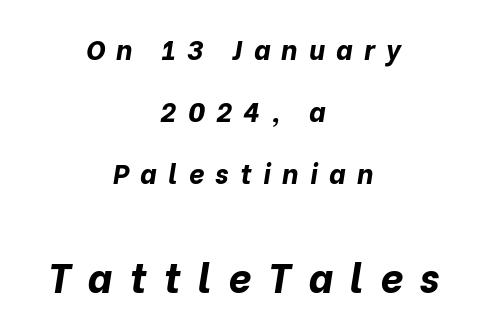
Italic: yes, the glyphs are oblique. The face used here is proportionally spaced, like ordinary book or web type. Block two is the big one; block one sits smaller above it. Honestly, the letter spacing is so wide it's the main thing you notice. The rendering uses a bold face; every stroke is thick and dark. Every row of glyphs is offset so its center matches the block's center.
